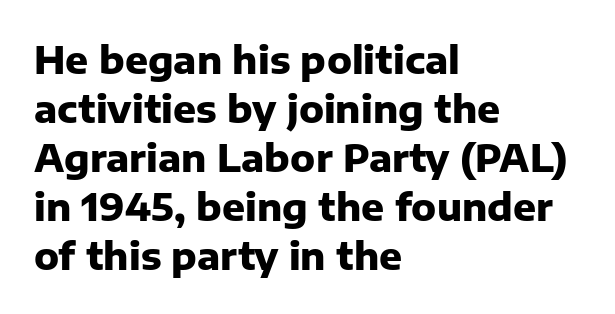
The space between consecutive lines is moderate. Every character sits straight up, as roman type does. Which margin do the lines hug? The left one — the right edge is uneven. Short note: letters normally spaced. Bare-footed words on every line.
